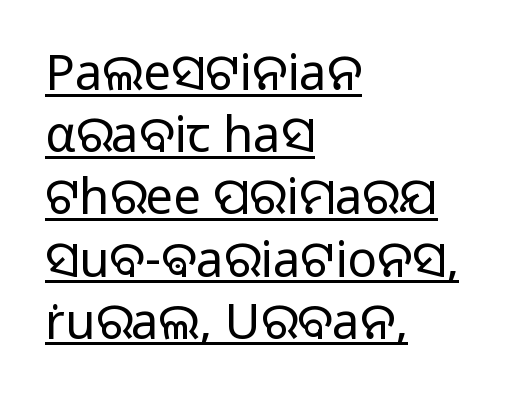
Caption: multi-line text, flush left, ragged right. When letters stand straight like this, we call the style roman or upright. What's the leading like? Ordinary, nothing unusual. Underlining? Definitely there. The cut favours lightness, reaching ordinary text weight at its darkest.
